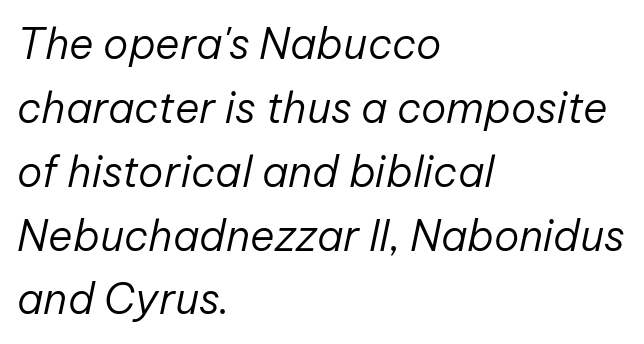
Q: Is the text bold? A: No.
Q: Is the text italic (slanted)? A: Yes, it leans right by about 12 degrees.
Q: Is the text underlined? A: No.
Q: How is the paragraph aligned? A: Left-aligned.
Q: Is the spacing between letters normal or unusually wide? A: Normal.
Q: Is the spacing between lines tight, normal or loose? A: Normal.
Q: Width (condensed, normal, or wide)? A: Normal.
Q: Stroke contrast? A: Low.
Q: x-height? A: Medium.
Q: Monospaced? A: No.
